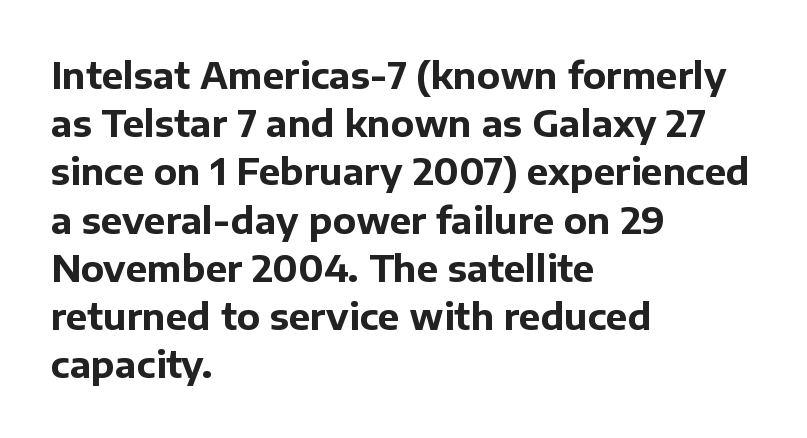
{"serif": "no", "italic": "no", "bold": "yes", "weight": "bold", "width": "normal", "stroke_contrast": "low", "x_height": "medium", "monospaced": "no", "underline": "no", "align": "left", "line_spacing": "normal", "line_spacing_ratio": 1.34, "letter_spacing": "normal", "letter_spacing_em": 0.0, "glyph_px": 36}
